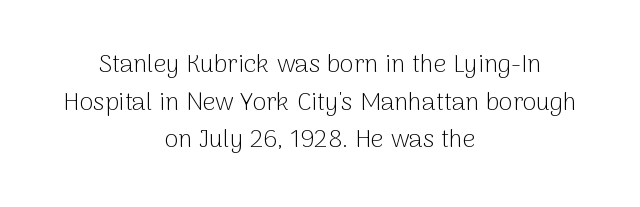
The image shows 25 px text type, upright; set centered, normal line spacing (1.51x), normal letter spacing, not underlined.
